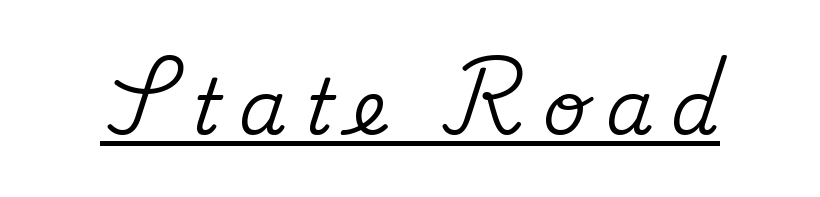
Q: Is the text italic (slanted)? A: Yes.
Q: Is the typeface a serif or a sans-serif typeface? A: Serif.
Q: Is the text underlined? A: Yes.
Q: Is the spacing between letters normal or unusually wide? A: Unusually wide.
Q: Width (condensed, normal, or wide)? A: Normal.
Q: Stroke contrast? A: Medium.
Q: x-height? A: Small.
Q: Monospaced? A: No.
